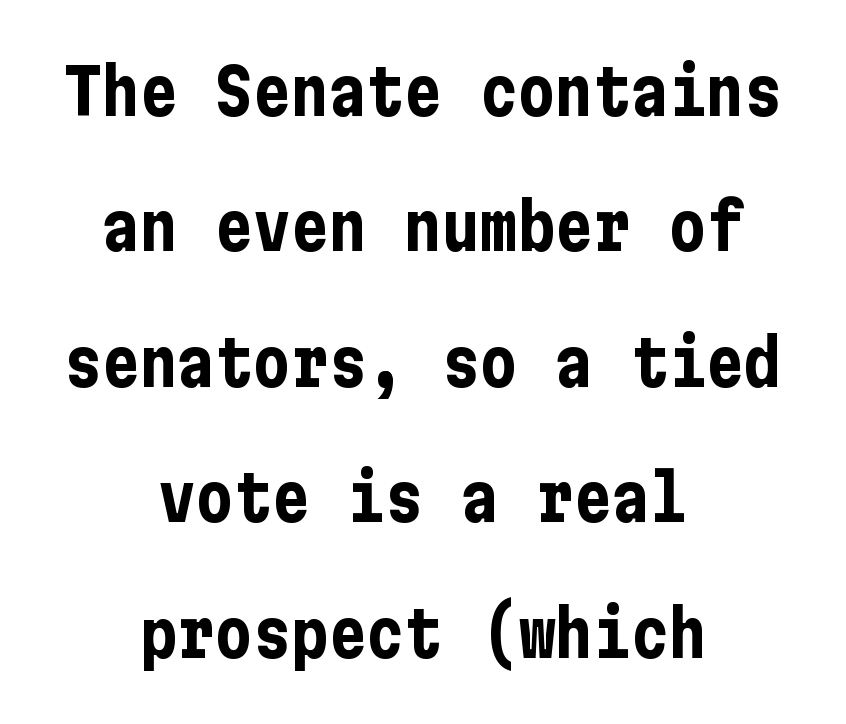
{"serif": "no", "italic": "no", "bold": "yes", "weight": "bold", "width": "condensed", "stroke_contrast": "low", "x_height": "medium", "underline": "no", "align": "center", "line_spacing": "loose", "line_spacing_ratio": 2.15, "letter_spacing": "normal", "letter_spacing_em": 0.0, "glyph_px": 63}
